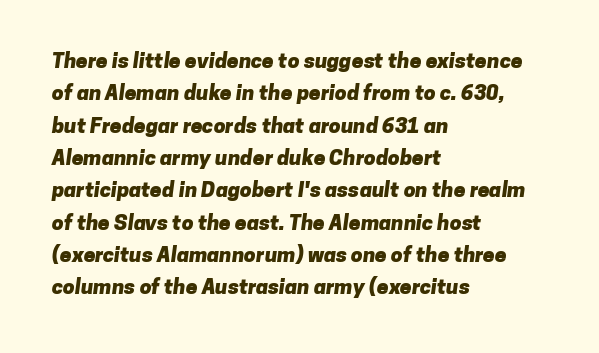
The passage shown stacks its lines at a standard gap. The line texture is even and compact thanks to regular tracking. The lines are quadded left. In terms of weight, the rendering is a true, heavy bold. The foot of each line stays bare and open.
